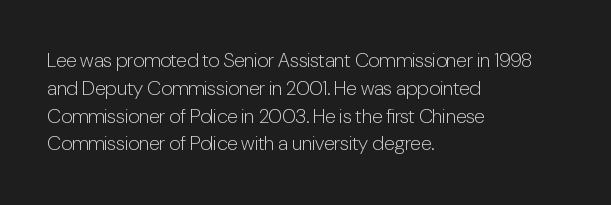
Q: Is the text bold? A: No.
Q: Is the text italic (slanted)? A: No, it is upright.
Q: Is the text underlined? A: No.
Q: How is the paragraph aligned? A: Left-aligned.
Q: Is the spacing between letters normal or unusually wide? A: Normal.
Q: Is the spacing between lines tight, normal or loose? A: Normal.
